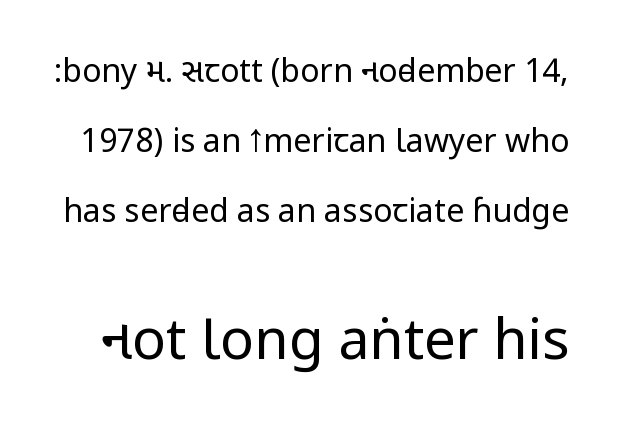
The gaps between neighbouring characters are ordinary and unremarkable. The block sitting lower on the canvas is the one with enlarged characters. A bare baseline throughout the passage. Font category for this specimen: sans-serif. The weight would be labelled regular, book, light, or lighter still.
